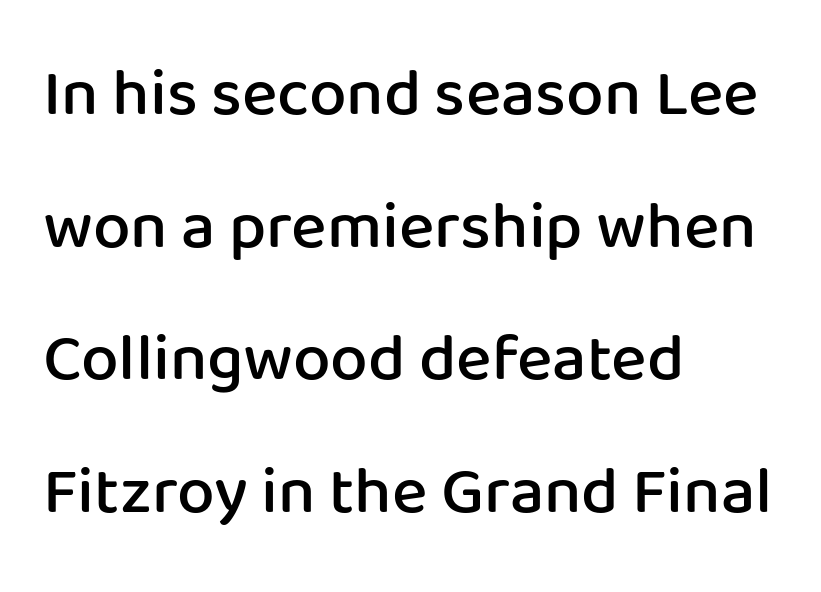
The image shows 67 px semibold sans-serif type, upright; set left-aligned, loose line spacing (1.98x), normal letter spacing, not underlined; low stroke contrast and a medium x-height.
